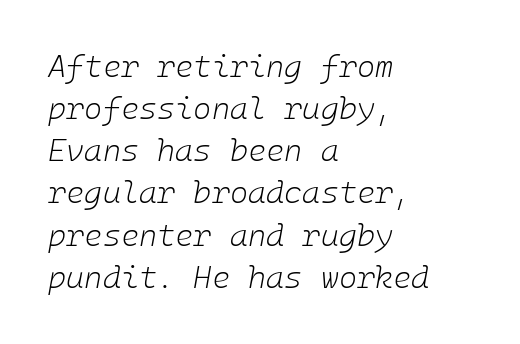
{"italic": "yes", "lean": "right", "slant_degrees": 10, "bold": "no", "weight": "light", "width": "normal", "stroke_contrast": "low", "x_height": "medium", "underline": "no", "align": "left", "line_spacing": "normal", "line_spacing_ratio": 1.36, "letter_spacing": "normal", "letter_spacing_em": 0.0, "glyph_px": 31}
